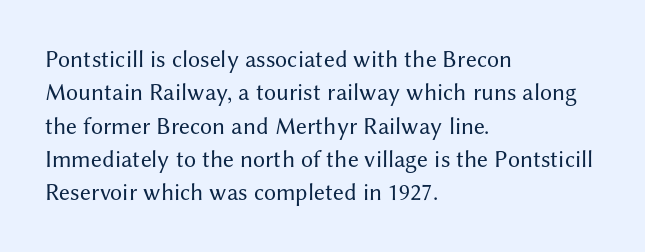
Q: Is the text bold? A: No.
Q: Is the text italic (slanted)? A: No, it is upright.
Q: Is the text underlined? A: No.
Q: How is the paragraph aligned? A: Left-aligned.
Q: Is the spacing between letters normal or unusually wide? A: Normal.
Q: Is the spacing between lines tight, normal or loose? A: Normal.
